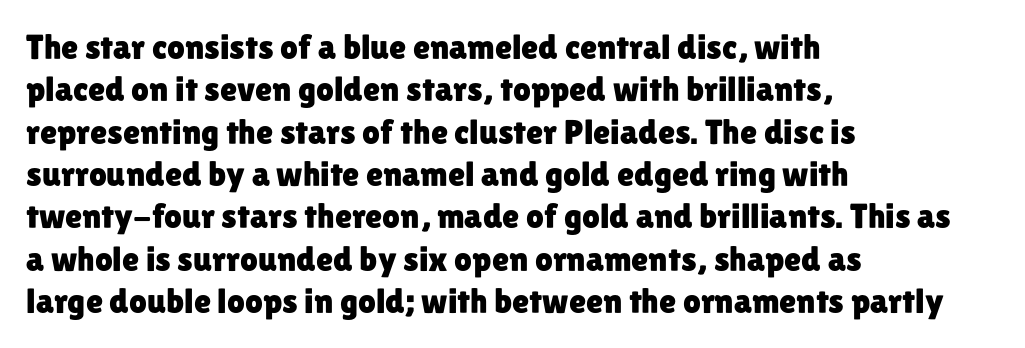
The image shows 35 px sans-serif type, upright; set left-aligned, line spacing 1.21x, normal letter spacing, not underlined; low stroke contrast and a medium x-height.
